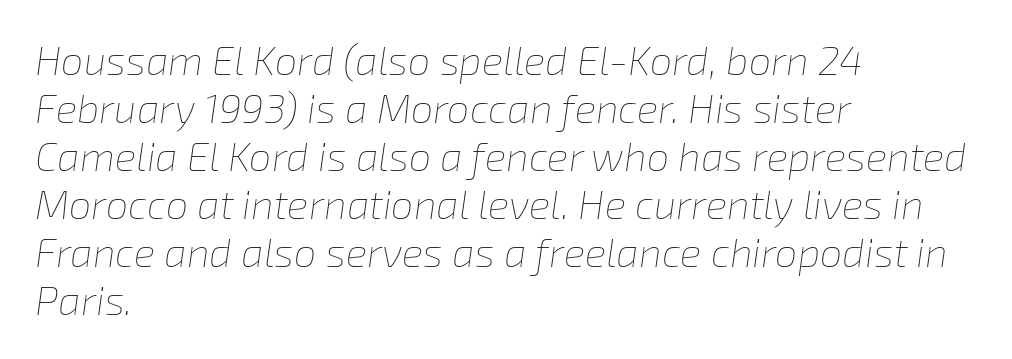
This reads as an unemphasized weight, regular at the heaviest. Glance below the letters and you will spot only blank space. Every row of glyphs begins at an identical x-position on the left. Proportional: the letters do not fall into vertical columns. Nothing unusual about the tracking: characters are spaced as the font intends. The face used here has a pronounced slope to its letters.
